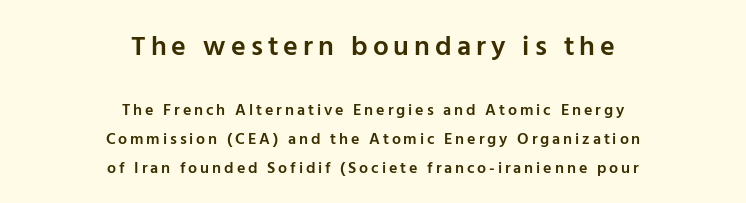
{"serif": "no", "italic": "no", "bold": "semi", "weight": "semibold", "width": "normal", "stroke_contrast": "low", "x_height": "medium", "monospaced": "no", "underline": "no", "align": "center", "line_spacing_ratio": 1.83, "larger_block": "first", "size_ratio": 1.75, "glyph_px": 28}
